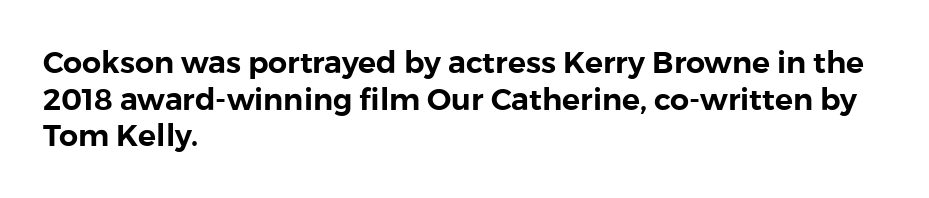
Q: Is the text italic (slanted)? A: No, it is upright.
Q: Is the typeface a serif or a sans-serif typeface? A: Sans-serif.
Q: Is the text underlined? A: No.
Q: How is the paragraph aligned? A: Left-aligned.
Q: Is the spacing between letters normal or unusually wide? A: Normal.
Q: Width (condensed, normal, or wide)? A: Normal.
Q: x-height? A: Medium.
Q: Monospaced? A: No.
